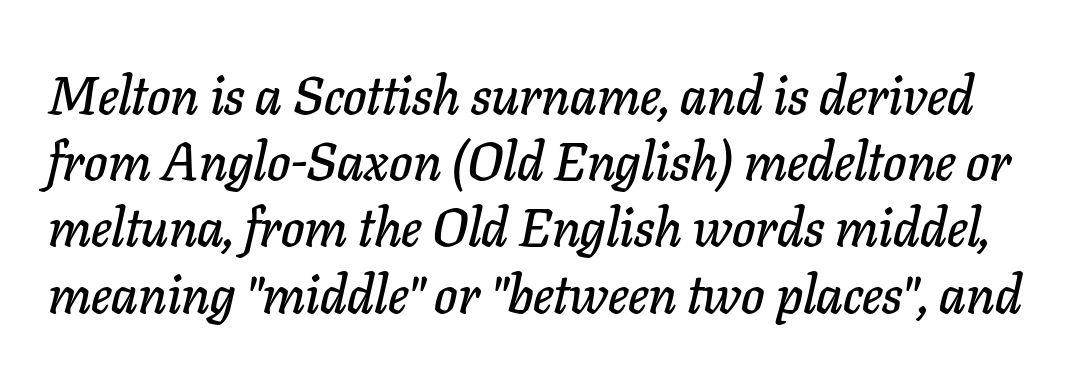
The image shows 53 px text type, italic (leaning right); set normal line spacing (1.25x), normal letter spacing, not underlined; low stroke contrast and a medium x-height.
